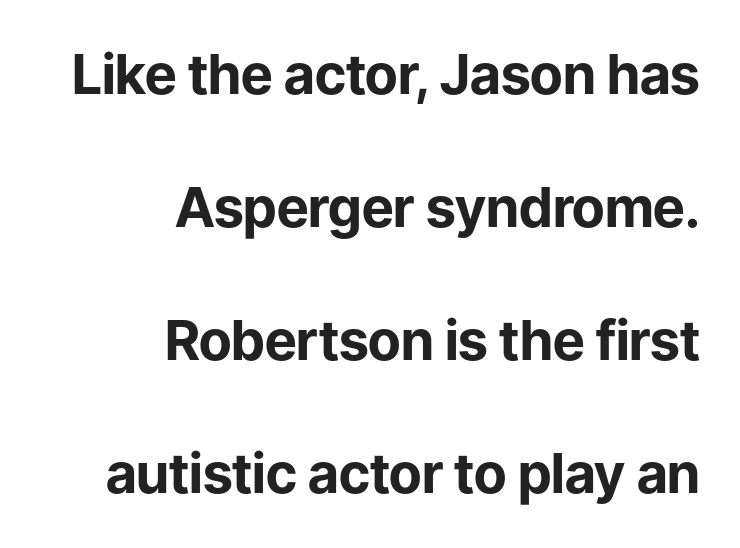
{"serif": "no", "italic": "no", "bold": "yes", "weight": "bold", "width": "normal", "stroke_contrast": "low", "x_height": "medium", "monospaced": "no", "underline": "no", "align": "right", "line_spacing": "loose", "line_spacing_ratio": 2.42, "letter_spacing": "normal", "letter_spacing_em": 0.0, "glyph_px": 55}
